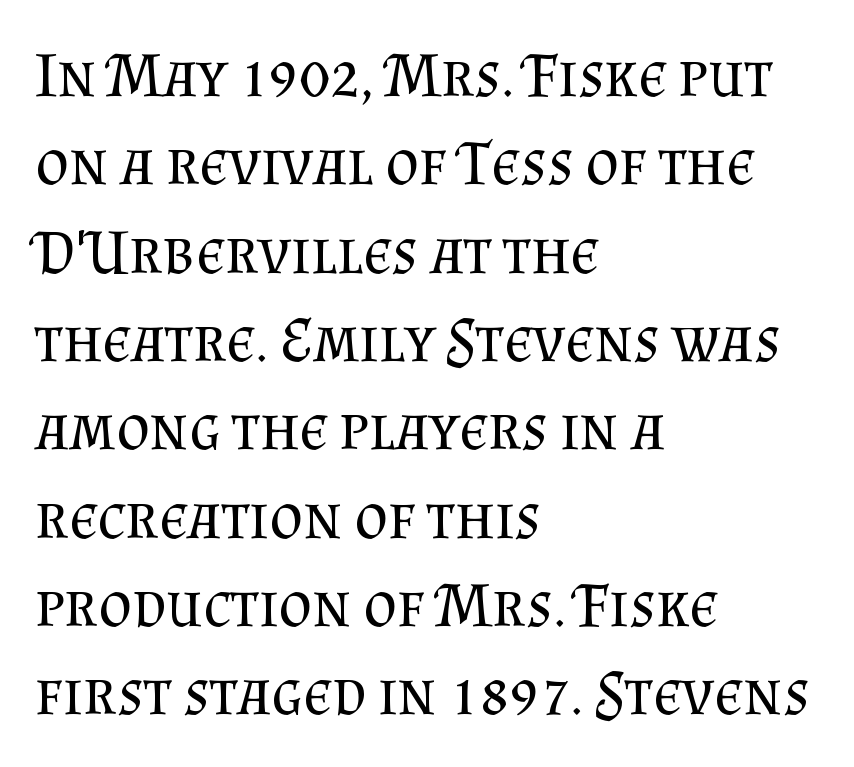
The image shows 64 px regular-weight serif type, upright; set left-aligned, normal line spacing (1.38x), normal letter spacing, not underlined; medium stroke contrast and a small x-height.
